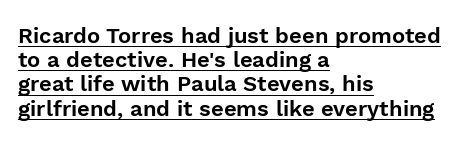
Q: Is the text italic (slanted)? A: No, it is upright.
Q: Is the text underlined? A: Yes.
Q: How is the paragraph aligned? A: Left-aligned.
Q: Is the spacing between letters normal or unusually wide? A: Normal.
Q: Is the spacing between lines tight, normal or loose? A: Tight.
